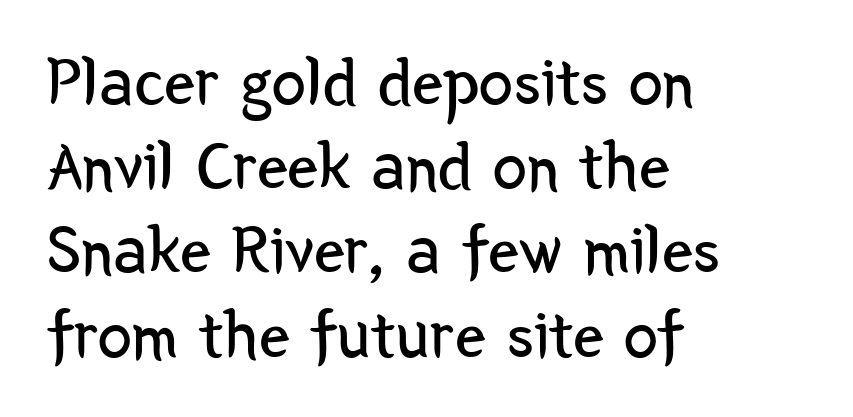
{"serif": "no", "italic": "no", "bold": "no", "weight": "regular", "width": "condensed", "stroke_contrast": "low", "x_height": "medium", "monospaced": "no", "underline": "no", "align": "left", "line_spacing_ratio": 1.22, "letter_spacing": "normal", "letter_spacing_em": 0.0, "glyph_px": 69}
